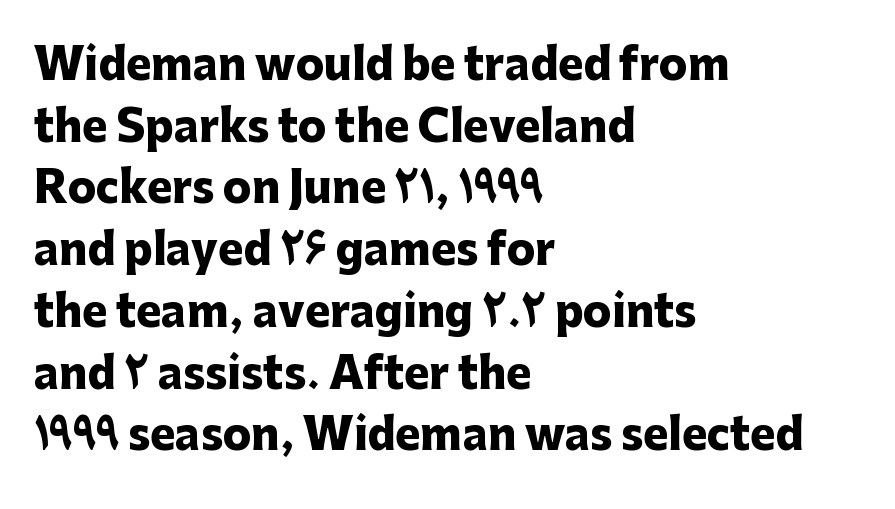
The image shows 42 px heavy sans-serif type, upright; set left-aligned, normal line spacing (1.47x), normal letter spacing, not underlined; low stroke contrast and a medium x-height.
